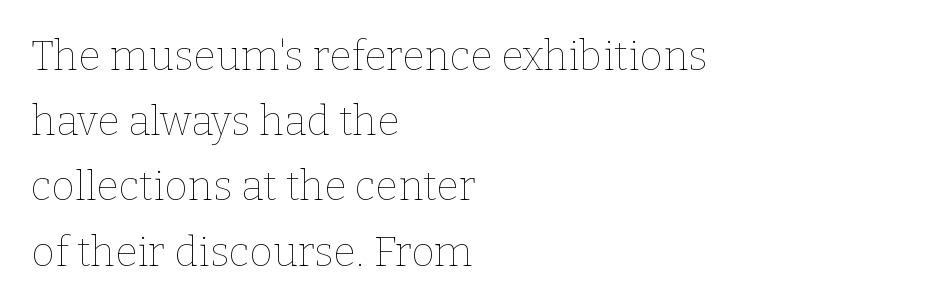
Q: Is the text bold? A: No.
Q: Is the text italic (slanted)? A: No, it is upright.
Q: Is the text underlined? A: No.
Q: How is the paragraph aligned? A: Left-aligned.
Q: Is the spacing between letters normal or unusually wide? A: Normal.
Q: Is the spacing between lines tight, normal or loose? A: Normal.
Q: Width (condensed, normal, or wide)? A: Normal.
Q: Stroke contrast? A: Low.
Q: x-height? A: Medium.
Q: Monospaced? A: No.
